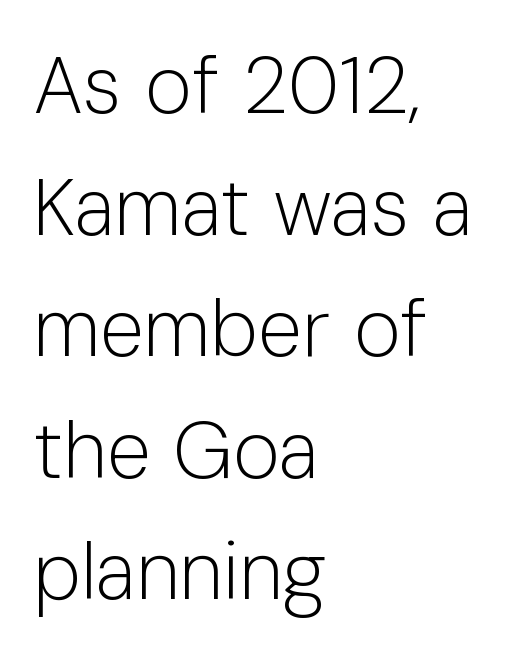
Q: Is the text bold? A: No.
Q: Is the text italic (slanted)? A: No, it is upright.
Q: Is the typeface a serif or a sans-serif typeface? A: Sans-serif.
Q: Is the text underlined? A: No.
Q: How is the paragraph aligned? A: Left-aligned.
Q: Is the spacing between letters normal or unusually wide? A: Normal.
Q: Is the spacing between lines tight, normal or loose? A: Normal.
Q: Width (condensed, normal, or wide)? A: Normal.
Q: Stroke contrast? A: Low.
Q: x-height? A: Medium.
Q: Monospaced? A: No.
